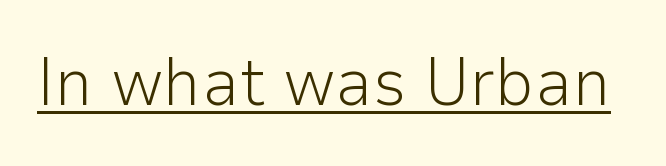
Q: Is the text bold? A: No.
Q: Is the text italic (slanted)? A: No, it is upright.
Q: Is the typeface a serif or a sans-serif typeface? A: Sans-serif.
Q: Is the text underlined? A: Yes.
Q: Is the spacing between letters normal or unusually wide? A: Normal.
Q: Width (condensed, normal, or wide)? A: Normal.
Q: Stroke contrast? A: Low.
Q: x-height? A: Medium.
Q: Monospaced? A: No.
